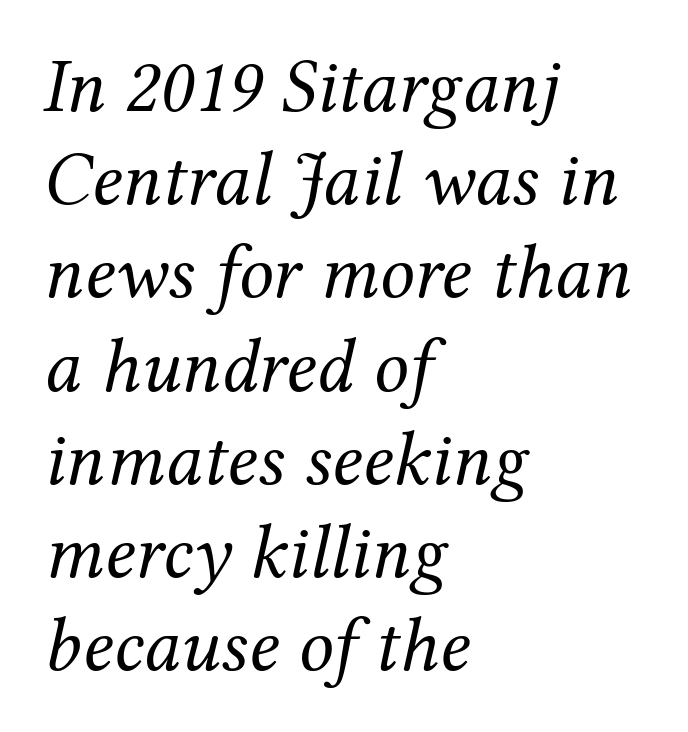
The image shows 77 px regular-weight serif type, italic (leaning right); set left-aligned, line spacing 1.21x, normal letter spacing, not underlined; medium stroke contrast and a medium x-height.
